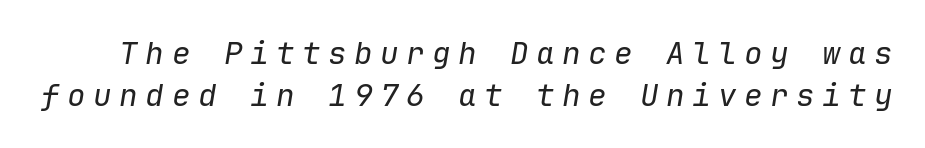
Students, note that the glyphs here are deliberately spaced far apart. This rendering features lettering with no underline. Successive baselines arrive at the customary interval. Do the characters align in a grid? Yes, the font is monospaced. Slant detected: the letters are inclined.
